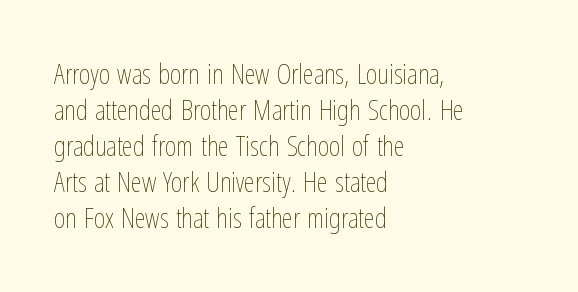
Which margin do the lines hug? The left one — the right edge is uneven. No extra ink here — the face is not bold. The zone under the glyphs is completely vacant. Varying glyph widths throughout — classic text-font behaviour. Words appear dense and cohesive because spacing is normal.
